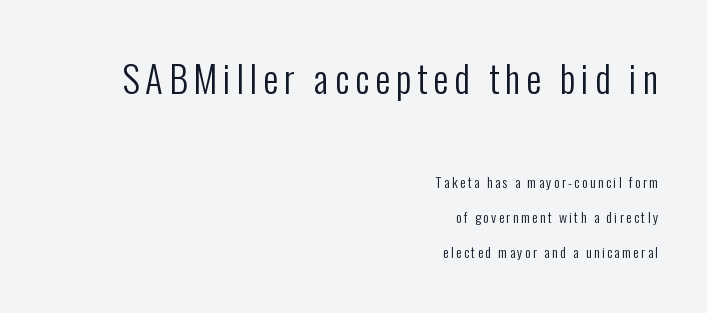
{"serif": "no", "italic": "no", "bold": "no", "weight": "regular", "width": "condensed", "stroke_contrast": "low", "x_height": "medium", "monospaced": "no", "underline": "no", "align": "right", "line_spacing": "loose", "line_spacing_ratio": 2.5, "larger_block": "first", "size_ratio": 2.64, "glyph_px": 37}
